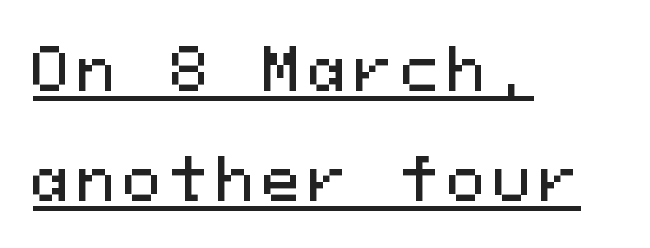
The paragraph has a hard left edge and a soft right edge. Serifs: no, the terminals of the letterforms are clean. The face used here is monospaced, like something from a code editor. This rendering features underlined lettering. Posture: vertical.
